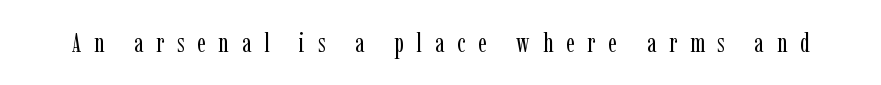
The image shows 27 px text type, upright; set unusually wide letter spacing (+0.48 em), not underlined.
